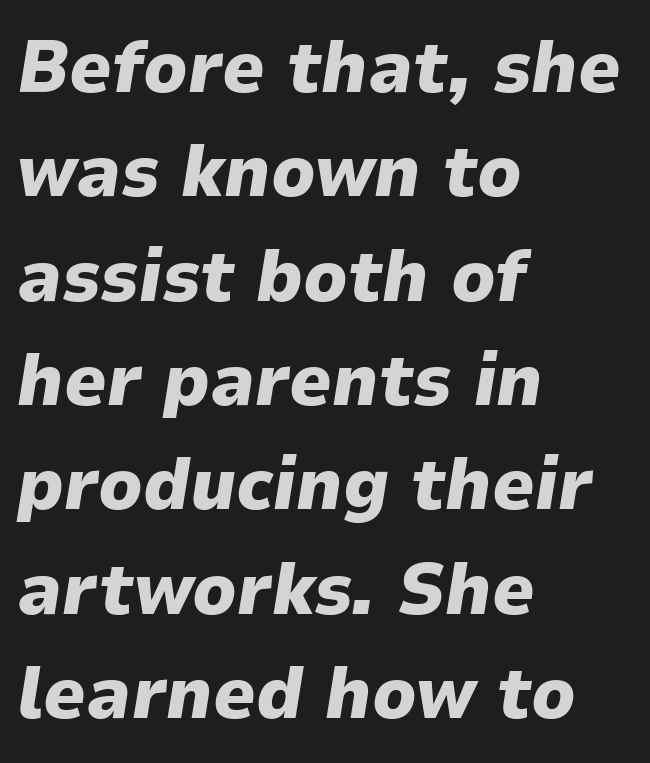
{"italic": "yes", "lean": "right", "slant_degrees": 9, "bold": "yes", "weight": "heavy", "width": "normal", "stroke_contrast": "low", "x_height": "medium", "monospaced": "no", "underline": "no", "align": "left", "line_spacing": "normal", "line_spacing_ratio": 1.41, "letter_spacing": "normal", "letter_spacing_em": 0.0, "glyph_px": 74}
